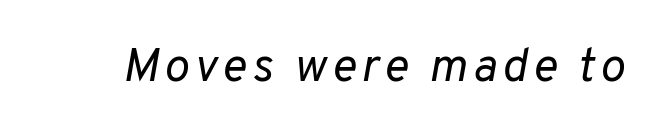
Q: Is the text bold? A: No.
Q: Is the text italic (slanted)? A: Yes, it leans right by about 10 degrees.
Q: Is the text underlined? A: No.
Q: Width (condensed, normal, or wide)? A: Normal.
Q: Stroke contrast? A: Low.
Q: x-height? A: Medium.
Q: Monospaced? A: No.
